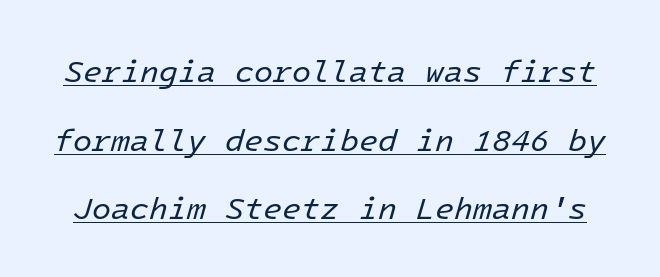
Q: Is the text bold? A: No.
Q: Is the text italic (slanted)? A: Yes, it leans right by about 16 degrees.
Q: Is the text underlined? A: Yes.
Q: Is the spacing between letters normal or unusually wide? A: Normal.
Q: Is the spacing between lines tight, normal or loose? A: Loose.
Q: Width (condensed, normal, or wide)? A: Normal.
Q: Stroke contrast? A: Low.
Q: x-height? A: Medium.
